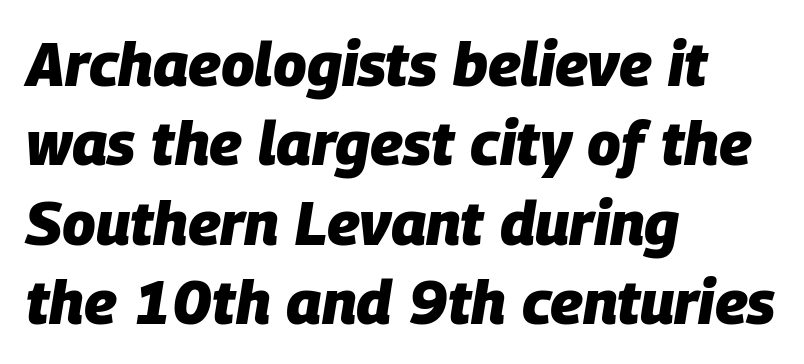
The image shows 61 px heavy type, italic (leaning right); set left-aligned, normal line spacing (1.3x), normal letter spacing, not underlined; low stroke contrast and a large x-height.
